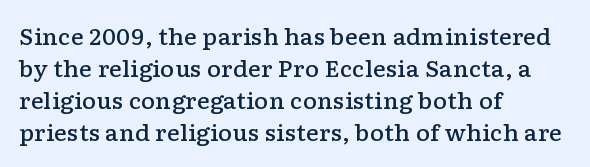
The image shows 22 px text type, upright; set left-aligned, normal line spacing (1.45x), normal letter spacing, not underlined.
